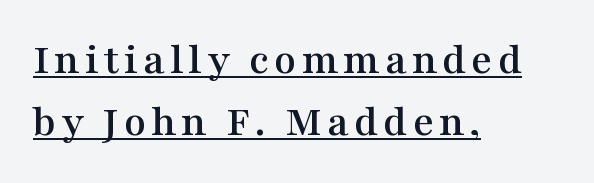
{"serif": "yes", "italic": "no", "width": "wide", "stroke_contrast": "medium", "x_height": "medium", "monospaced": "no", "underline": "yes", "align": "left", "line_spacing": "normal", "line_spacing_ratio": 1.37, "glyph_px": 45}
